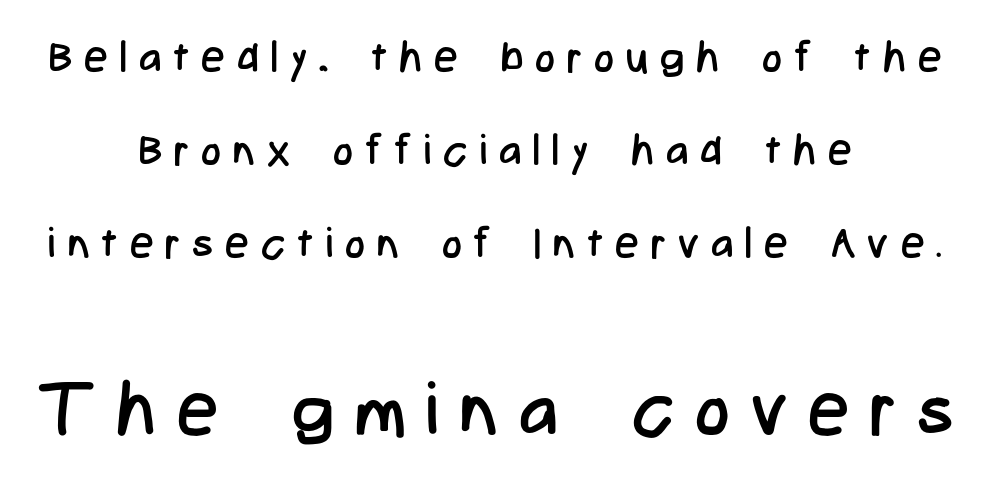
{"serif": "no", "italic": "no", "bold": "no", "weight": "regular", "width": "condensed", "stroke_contrast": "low", "x_height": "medium", "monospaced": "no", "underline": "no", "align": "center", "line_spacing": "loose", "line_spacing_ratio": 2.21, "letter_spacing": "wide", "letter_spacing_em": 0.29, "larger_block": "second", "size_ratio": 1.74, "glyph_px": 73}
